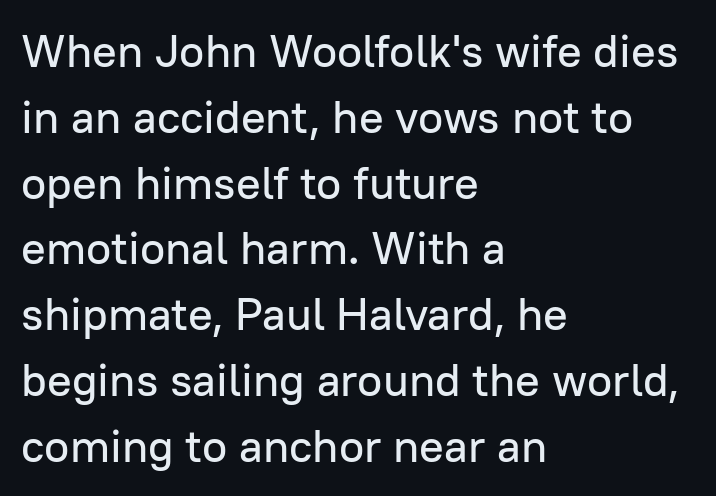
The block of text has a typical density, with ordinary space between rows. No italicization has been applied; the sample stays upright. The passage shown is typeset with a sans-serif family. Line beginnings align vertically; line endings do not. Students, note that the glyphs here touch the page at normal intervals. The space beneath each line is pristine and unruled.
